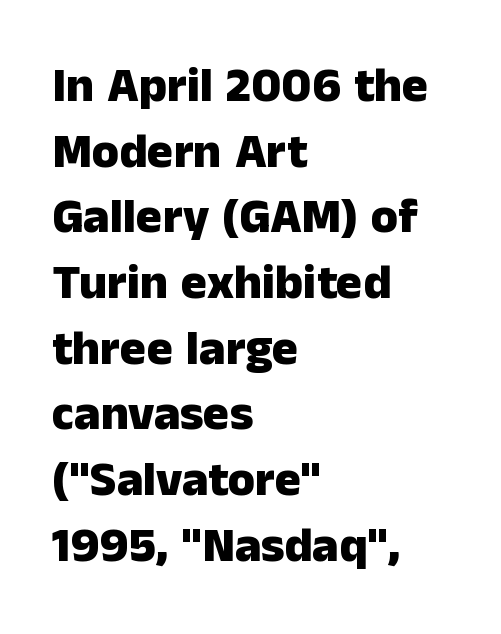
The image shows 49 px heavy sans-serif type, upright; set left-aligned, normal line spacing (1.34x), normal letter spacing, not underlined; low stroke contrast and a medium x-height.
